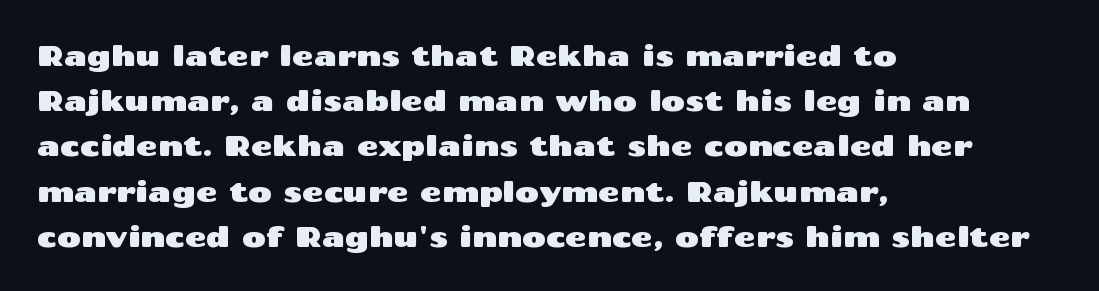
{"serif": "no", "italic": "no", "width": "wide", "stroke_contrast": "medium", "x_height": "medium", "monospaced": "no", "underline": "no", "align": "left", "line_spacing": "normal", "line_spacing_ratio": 1.56, "letter_spacing": "normal", "letter_spacing_em": 0.0, "glyph_px": 29}
